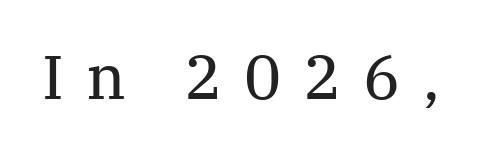
It's the straight-up-and-down kind of type. Examine the stroke ends and you'll spot serifs. The tracking reads as deliberately expanded to a designer's eye. The rendering uses natural spacing where letterforms have individual widths.
